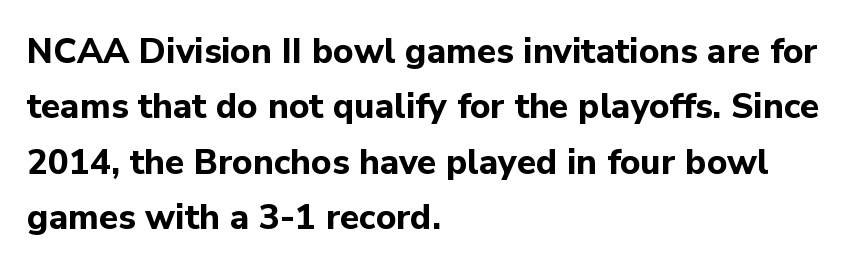
Do the letters lean? They stand straight. Glyph-to-glyph distance matches everyday printed text. Regarding serifs, this sample does without them. Strokes here are thick enough to call this a true bold.
